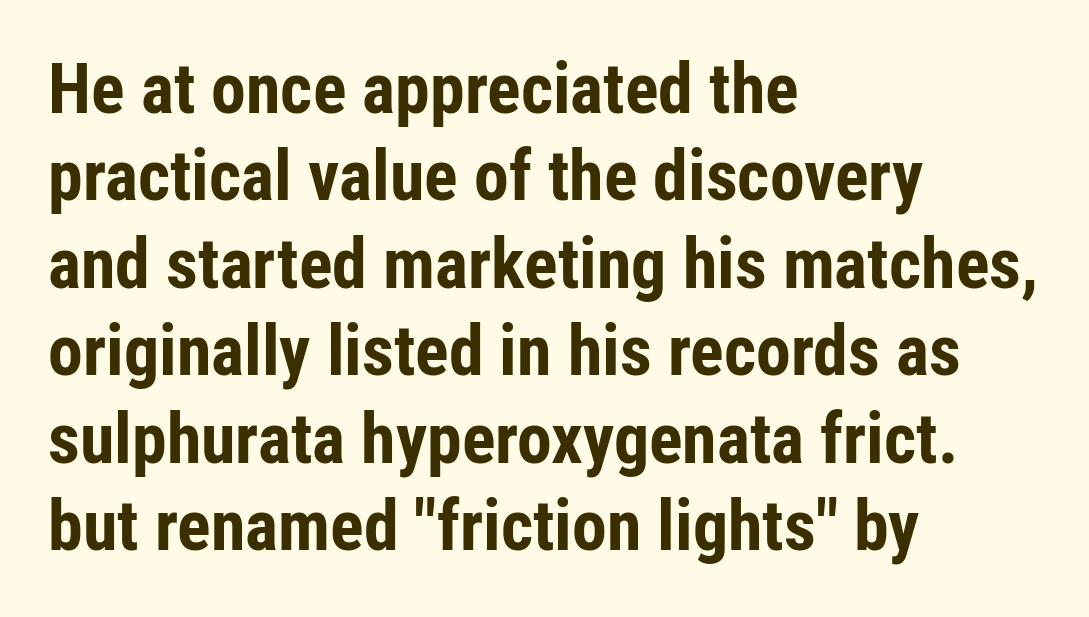
{"serif": "no", "italic": "no", "bold": "yes", "weight": "bold", "width": "condensed", "stroke_contrast": "low", "x_height": "medium", "monospaced": "no", "underline": "no", "align": "left", "line_spacing": "normal", "line_spacing_ratio": 1.25, "letter_spacing": "normal", "letter_spacing_em": 0.0, "glyph_px": 70}
